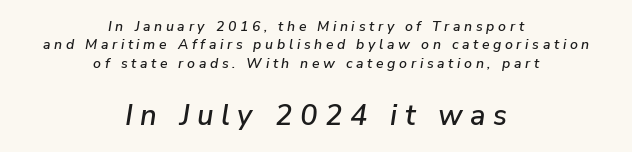
If you drew a line through each stem, it would be angled. Horizontally, the lines are justified to the midpoint only. Think of a printed novel: that variable character pitch is what you see here. Quick note: underline off.
